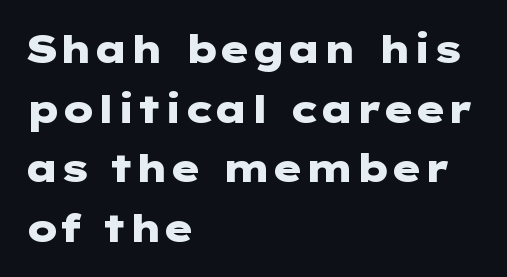
{"serif": "no", "italic": "no", "bold": "yes", "weight": "heavy", "width": "wide", "stroke_contrast": "low", "x_height": "medium", "underline": "no", "align": "left", "line_spacing": "normal", "line_spacing_ratio": 1.57, "letter_spacing": "normal", "letter_spacing_em": 0.0, "glyph_px": 38}
